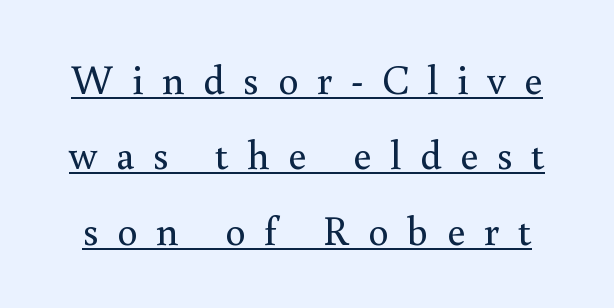
The rendering uses natural spacing where letterforms have individual widths. The type family on display is of the serif kind. Posture: straight, roman, zero tilt. Substantial extra tracking has been applied to these lines. The rendered words wear a rule along their underside. The typeface has the unassuming heft of standard copy or less.
